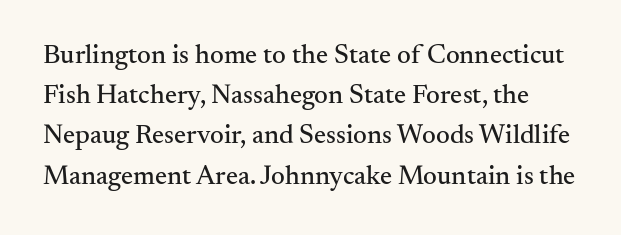
The image shows 27 px text type, upright; set normal line spacing (1.49x), normal letter spacing, not underlined.
